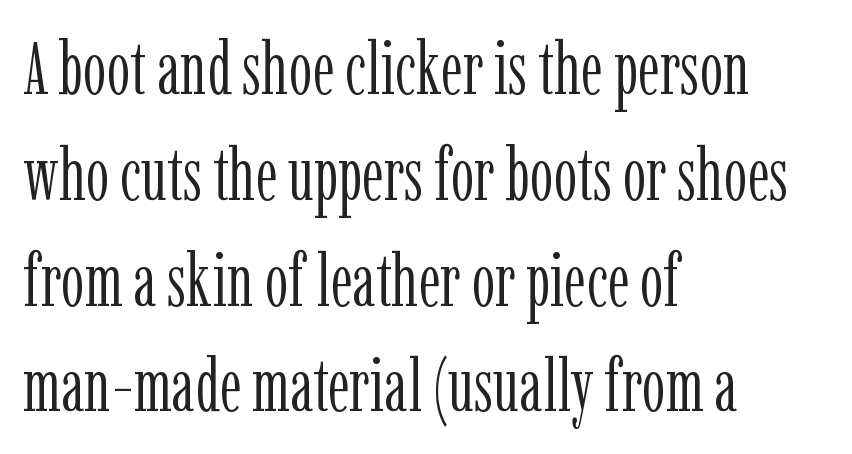
Tall strokes in this sample are plumb rather than angled. Which margin do the lines hug? The left one — the right edge is uneven. The strokes are not fattened; the text isn't bold. Whoever set this chose a conventional vertical rhythm. The letters carry serifs — small finishing strokes at the ends of their stems.
